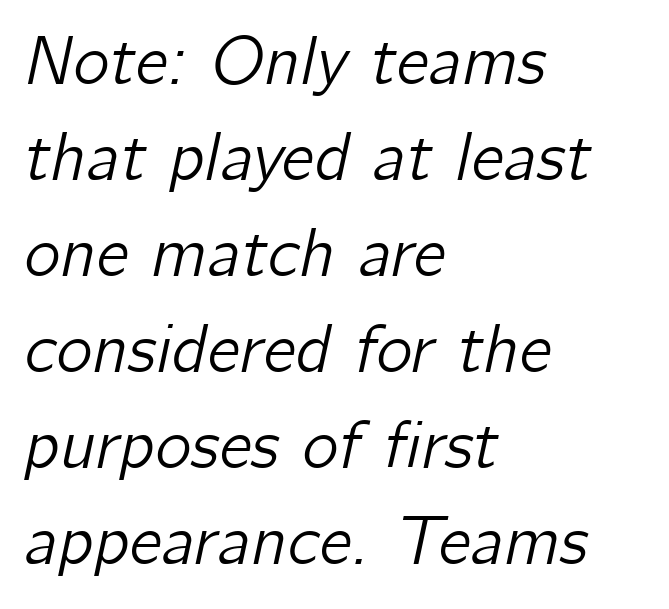
The type is set solid horizontally, with unmodified tracking. Looks like regular typesetting: each glyph gets only the width it needs. Notice how descenders clear the ascenders below comfortably — that's standard leading. Caption: multi-line text, flush left, ragged right.
